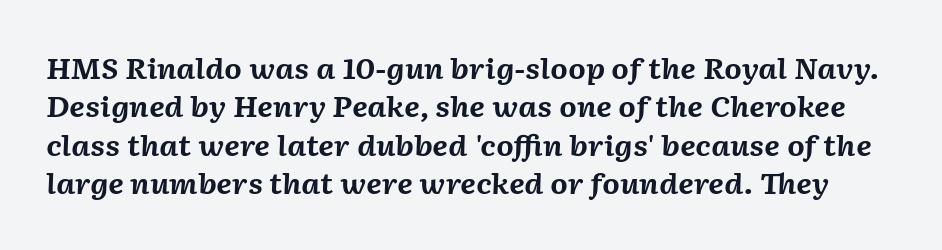
The block of text has a typical density, with ordinary space between rows. A typesetter would call this proportional, since set widths differ per character. There is no visible air inserted between adjacent glyphs. Glance below the letters and you will spot only blank space. Tall strokes in this sample are angled rather than plumb. In terms of weight, the rendering is a true, heavy bold.
